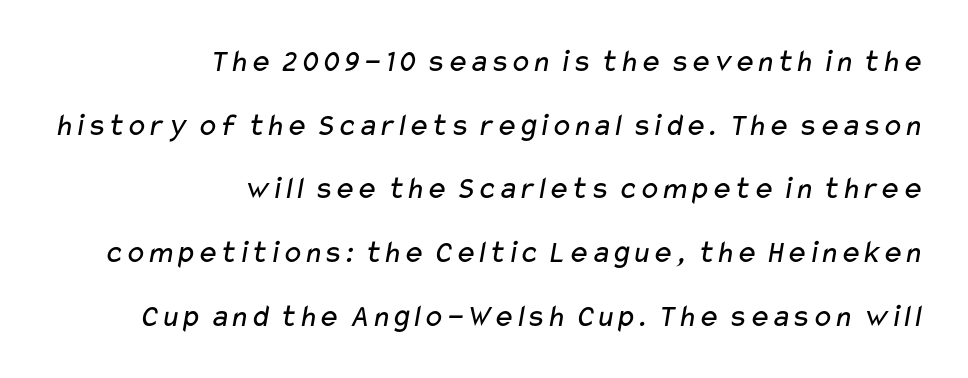
A great deal of white space separates one row of letters from the next. Is the letter spacing exaggerated? No — it looks like the ordinary default. What kind of face is this? One without serifs — a sans. Character widths vary here, with narrow letters taking less room than wide ones. No letter is thick-stroked: the sample isn't bold. This rendering features lettering with no underline.
